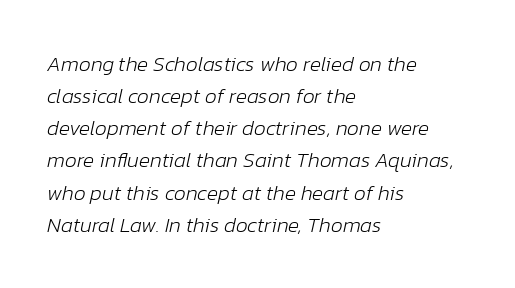
The face used here has a pronounced slope to its letters. Interline gaps are of average width in this sample. Is the letter spacing exaggerated? No — it looks like the ordinary default. A quiet, ordinary-to-light weight characterises the typeface. The gap between lines stays unmarked. Caption: multi-line text, flush left, ragged right.
